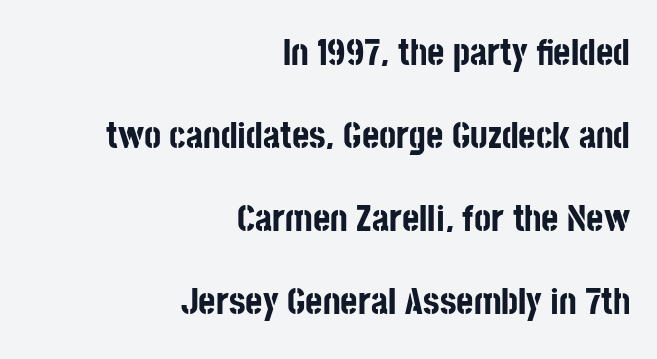
{"serif": "no", "italic": "no", "bold": "yes", "weight": "bold", "width": "condensed", "stroke_contrast": "low", "x_height": "large", "monospaced": "no", "underline": "no", "align": "right", "line_spacing": "loose", "line_spacing_ratio": 2.24, "letter_spacing": "normal", "letter_spacing_em": 0.0, "glyph_px": 37}
